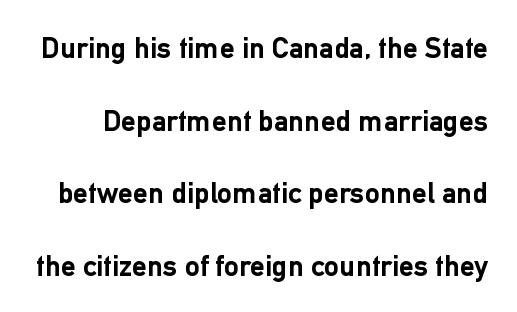
{"serif": "no", "italic": "no", "bold": "yes", "weight": "semibold", "width": "normal", "stroke_contrast": "low", "x_height": "medium", "monospaced": "no", "underline": "no", "line_spacing": "loose", "line_spacing_ratio": 2.42, "letter_spacing": "normal", "letter_spacing_em": 0.0, "glyph_px": 30}
